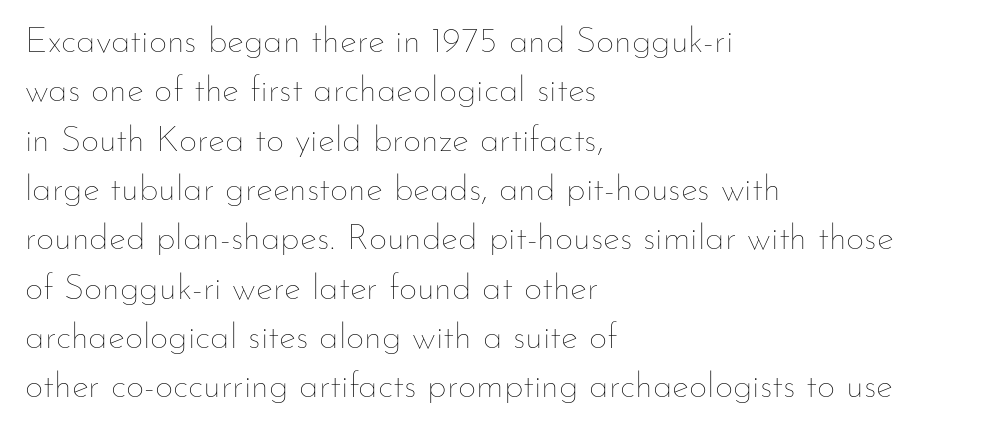
Think standard paragraph weight, or any step lighter than that. This rendering features lettering with no underline. Posture: vertical. There is no visible air inserted between adjacent glyphs. Note the varied advance widths — an 'i' is clearly narrower than an 'm'.
